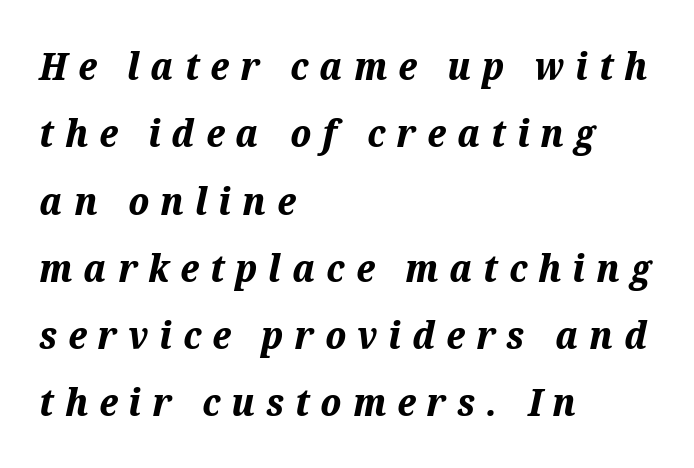
The image shows 38 px bold type, italic (leaning right); set left-aligned, line spacing 1.77x, unusually wide letter spacing (+0.29 em), not underlined; medium stroke contrast and a medium x-height.
